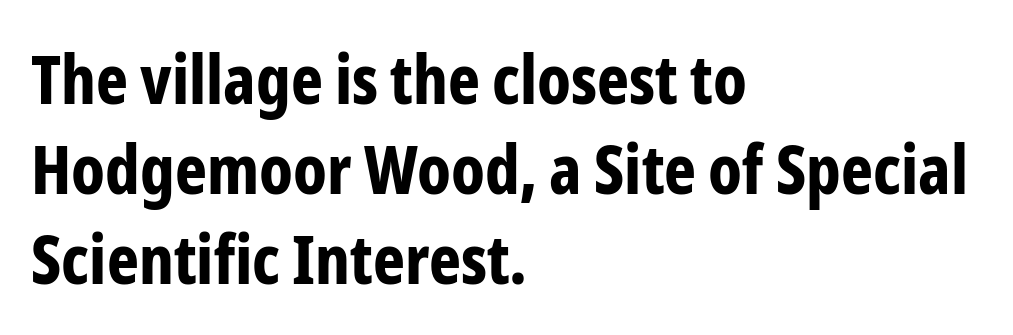
Does the type have serifs? No, each stem ends abruptly. Here the designer chose a conventional face with non-uniform glyph widths. The space directly below the letters is spotless. This sample uses plain, unmodified letter spacing. The characters look thick and weighty, a clear bold.
